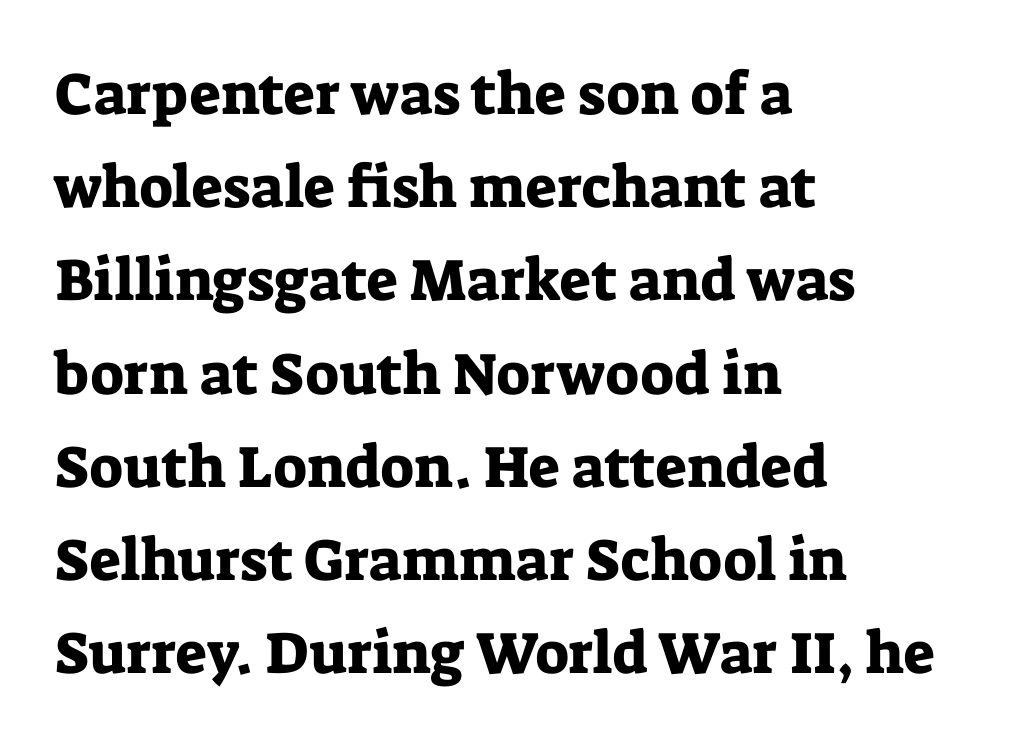
Interline gaps are of average width in this sample. Character widths vary here, with narrow letters taking less room than wide ones. Ascenders rise straight up at ninety degrees. These lines stack with their left ends in a neat column.
